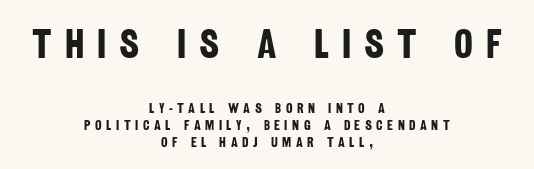
As a designer I'd log this as weight 700, bold. This rendering features lettering with no underline. The paragraph has two soft edges and a firm central axis. The passage shown is typeset with a sans-serif family. Varying glyph widths throughout — classic text-font behaviour. Visually, the top section dominates because its glyphs are scaled up.
